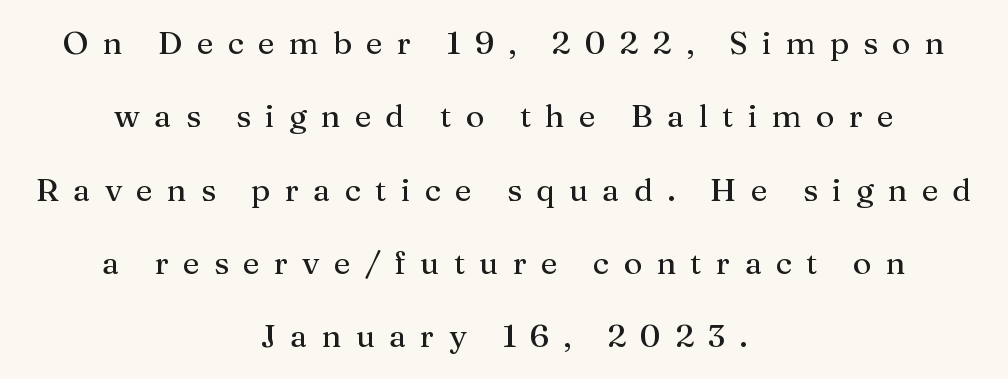
Q: Is the text italic (slanted)? A: No, it is upright.
Q: Is the typeface a serif or a sans-serif typeface? A: Serif.
Q: Is the text underlined? A: No.
Q: How is the paragraph aligned? A: Centered.
Q: Is the spacing between letters normal or unusually wide? A: Unusually wide.
Q: Is the spacing between lines tight, normal or loose? A: Loose.
Q: Width (condensed, normal, or wide)? A: Normal.
Q: Stroke contrast? A: Medium.
Q: x-height? A: Medium.
Q: Monospaced? A: No.
